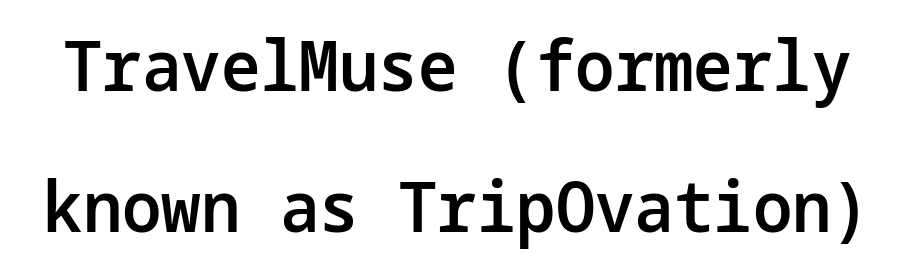
The image shows 70 px semibold sans-serif type, upright; set loose line spacing (2.02x), normal letter spacing, not underlined; low stroke contrast and a medium x-height.
